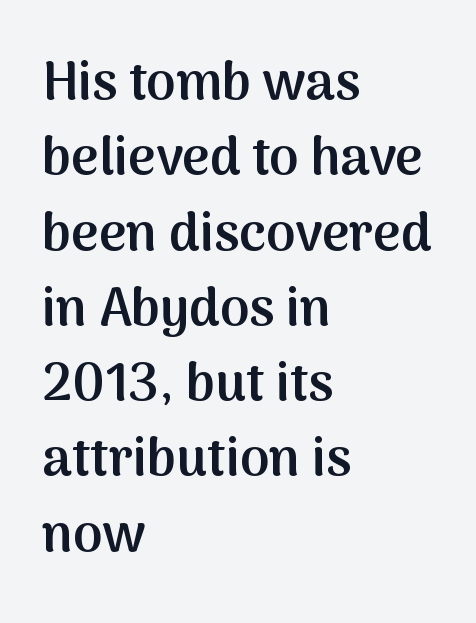
Underline: absent. The letters advance in unequal steps, a hallmark of proportional type. Casual observation: everything's shoved over to the left. Designer's note — italics off, roman on. Normally led — the rows are evenly, conventionally spaced. The face used here is rendered with its standard letterfit.
